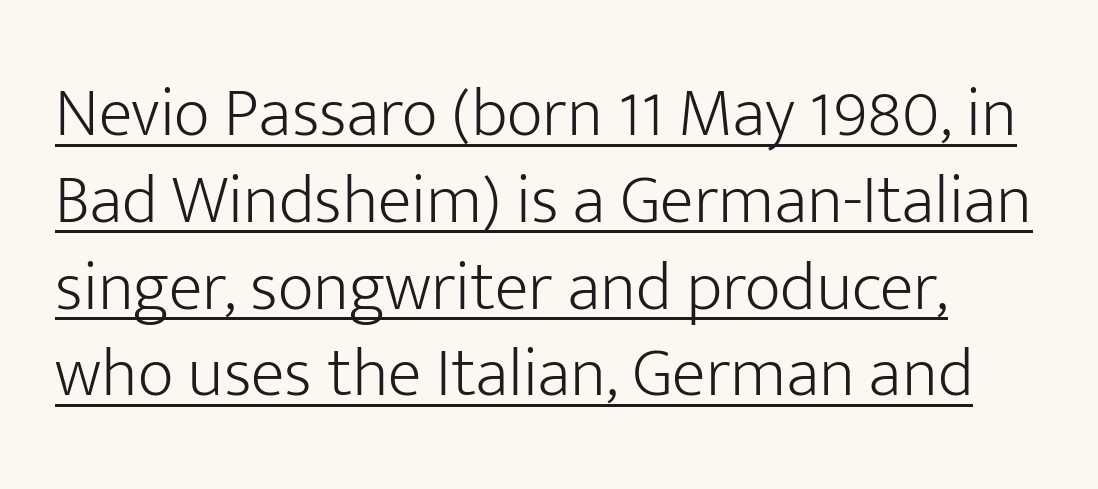
Q: Is the text bold? A: No.
Q: Is the text italic (slanted)? A: No, it is upright.
Q: Is the typeface a serif or a sans-serif typeface? A: Sans-serif.
Q: Is the text underlined? A: Yes.
Q: Is the spacing between letters normal or unusually wide? A: Normal.
Q: Width (condensed, normal, or wide)? A: Normal.
Q: Stroke contrast? A: Low.
Q: x-height? A: Medium.
Q: Monospaced? A: No.
